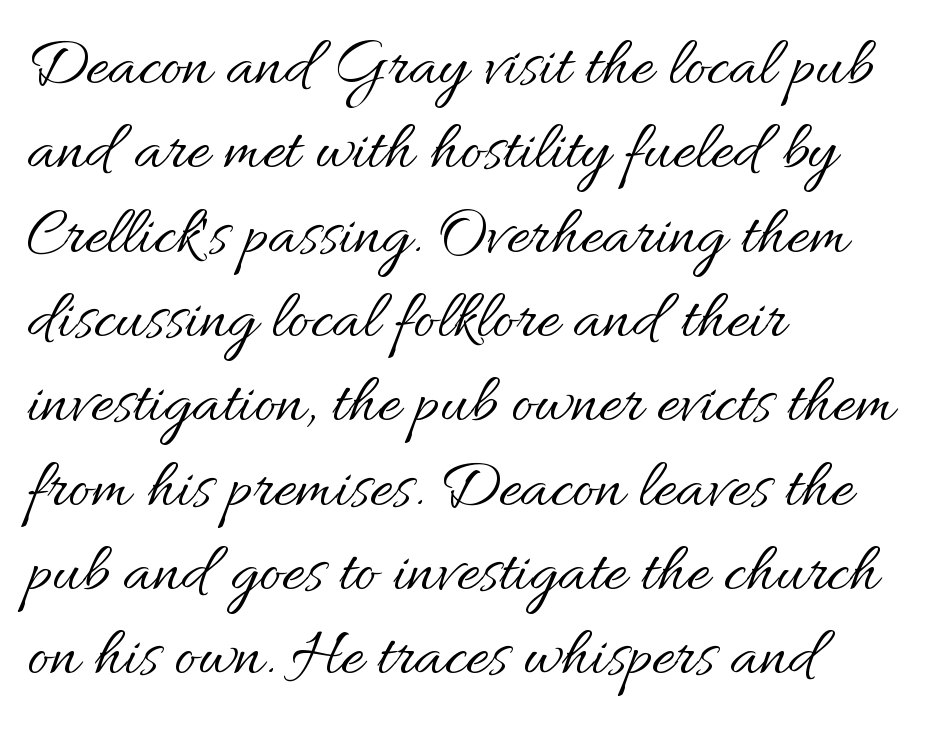
Glance below the letters and you will spot only blank space. Note the varied advance widths — an 'i' is clearly narrower than an 'm'. Unbolded letterforms with no extra heft.
